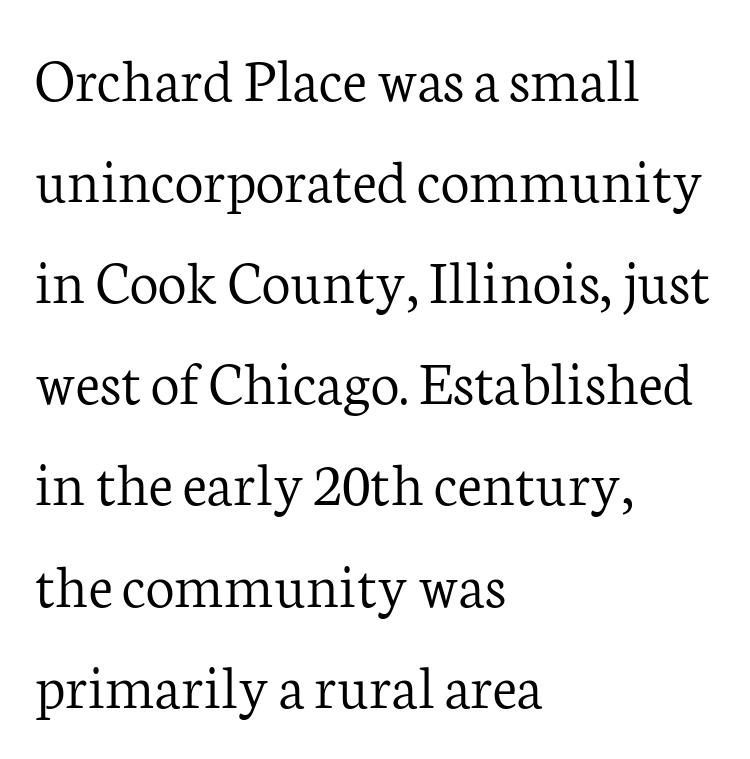
Q: Is the text bold? A: No.
Q: Is the text italic (slanted)? A: No, it is upright.
Q: Is the typeface a serif or a sans-serif typeface? A: Serif.
Q: Is the text underlined? A: No.
Q: How is the paragraph aligned? A: Left-aligned.
Q: Is the spacing between letters normal or unusually wide? A: Normal.
Q: Is the spacing between lines tight, normal or loose? A: Normal.
Q: Width (condensed, normal, or wide)? A: Normal.
Q: Stroke contrast? A: Low.
Q: x-height? A: Medium.
Q: Monospaced? A: No.
